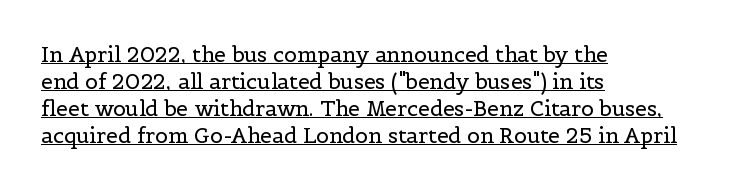
Q: Is the text bold? A: No.
Q: Is the text italic (slanted)? A: No, it is upright.
Q: Is the text underlined? A: Yes.
Q: How is the paragraph aligned? A: Left-aligned.
Q: Is the spacing between letters normal or unusually wide? A: Normal.
Q: Is the spacing between lines tight, normal or loose? A: Normal.
